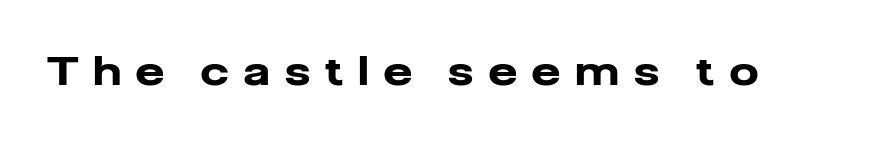
Q: Is the text bold? A: Yes.
Q: Is the text italic (slanted)? A: No, it is upright.
Q: Is the typeface a serif or a sans-serif typeface? A: Sans-serif.
Q: Is the text underlined? A: No.
Q: Is the spacing between letters normal or unusually wide? A: Unusually wide.
Q: Width (condensed, normal, or wide)? A: Normal.
Q: Stroke contrast? A: Low.
Q: x-height? A: Medium.
Q: Monospaced? A: No.
